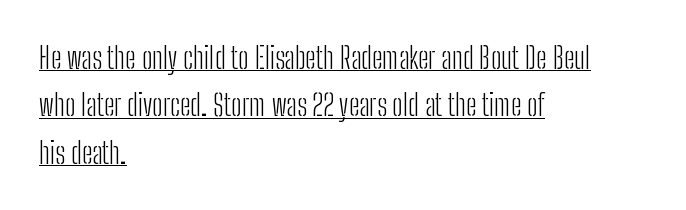
{"serif": "no", "italic": "no", "bold": "no", "weight": "light", "width": "condensed", "stroke_contrast": "low", "x_height": "medium", "monospaced": "no", "underline": "yes", "align": "left", "line_spacing": "normal", "line_spacing_ratio": 1.58, "letter_spacing": "normal", "letter_spacing_em": 0.0, "glyph_px": 30}
